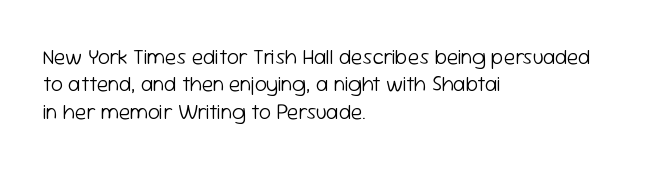
Q: Is the text bold? A: No.
Q: Is the text italic (slanted)? A: No, it is upright.
Q: Is the text underlined? A: No.
Q: How is the paragraph aligned? A: Left-aligned.
Q: Is the spacing between letters normal or unusually wide? A: Normal.
Q: Is the spacing between lines tight, normal or loose? A: Normal.
